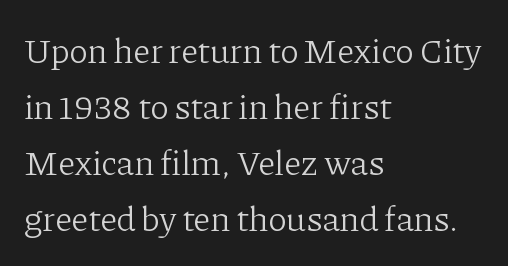
The image shows 35 px light serif type, upright; set left-aligned, normal line spacing (1.6x), normal letter spacing, not underlined; low stroke contrast and a medium x-height.
